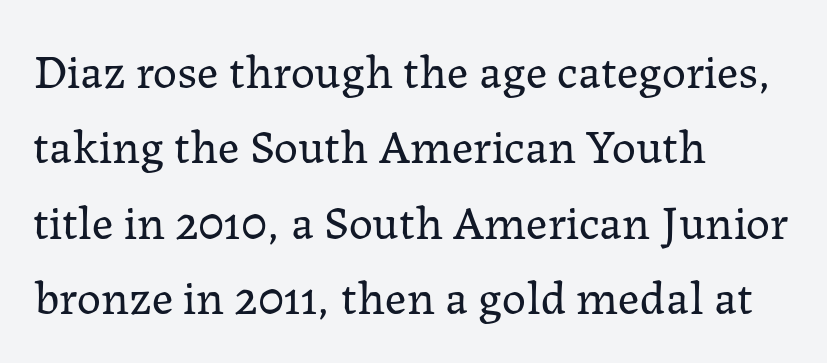
Does the copy run flush right? No — it runs flush left. Spacing verdict: proportional, widths tailored to each character. In terms of posture, this sample is upright. Does extra space separate the letters? No, they use regular spacing.
